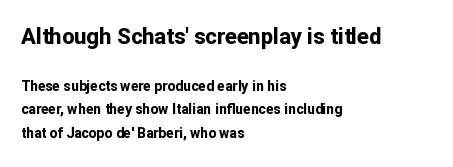
Each row of text sits above clean, open space. These lines sit exactly where default settings would place them. The sample has been set heavy, in full bold. Rendered with straight, roman letterforms. How are the letters spaced? Ordinarily, with no added tracking.
